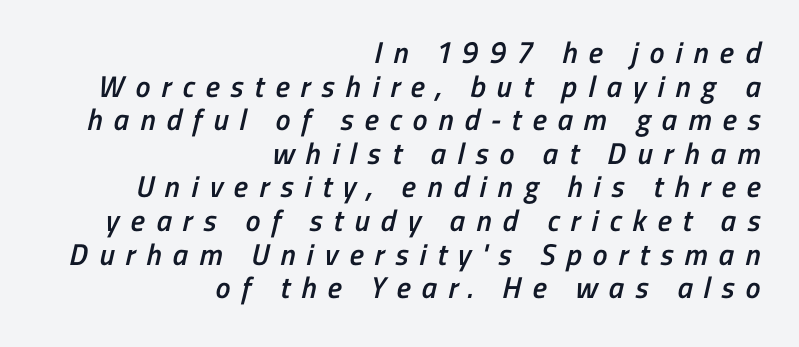
Q: Is the text bold? A: Semi-bold.
Q: Is the typeface a serif or a sans-serif typeface? A: Sans-serif.
Q: Is the text underlined? A: No.
Q: How is the paragraph aligned? A: Right-aligned.
Q: Is the spacing between letters normal or unusually wide? A: Unusually wide.
Q: Is the spacing between lines tight, normal or loose? A: Tight.
Q: Width (condensed, normal, or wide)? A: Condensed.
Q: Stroke contrast? A: Low.
Q: x-height? A: Medium.
Q: Monospaced? A: No.
